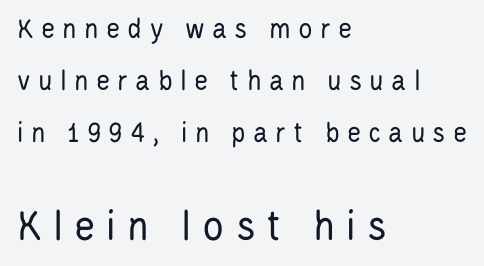
The font is comparable to plain body text, perhaps lighter. Reading down the block, your eye returns to a fixed left position each line. Looks like regular typesetting: each glyph gets only the width it needs. Clear beneath every line of the passage. Block two is the big one; block one sits smaller above it.
